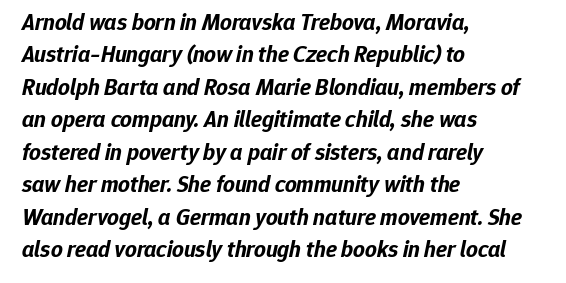
Q: Is the text bold? A: Yes.
Q: Is the text italic (slanted)? A: Yes, it leans right by about 12 degrees.
Q: Is the text underlined? A: No.
Q: How is the paragraph aligned? A: Left-aligned.
Q: Is the spacing between letters normal or unusually wide? A: Normal.
Q: Is the spacing between lines tight, normal or loose? A: Normal.
